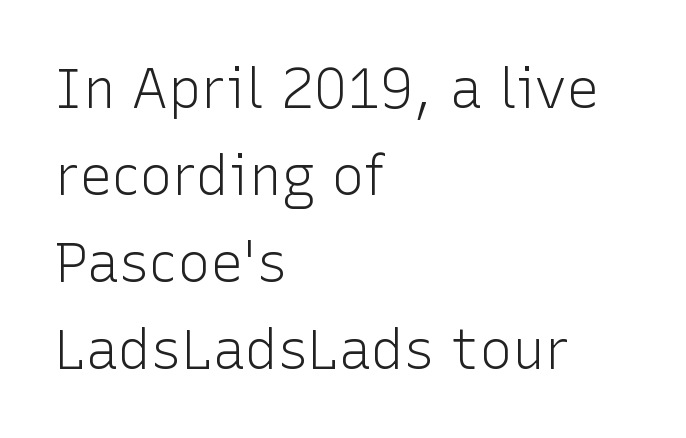
{"serif": "no", "italic": "no", "bold": "no", "weight": "light", "width": "normal", "stroke_contrast": "low", "x_height": "medium", "monospaced": "no", "underline": "no", "align": "left", "line_spacing": "normal", "line_spacing_ratio": 1.58, "letter_spacing": "normal", "letter_spacing_em": 0.0, "glyph_px": 55}
